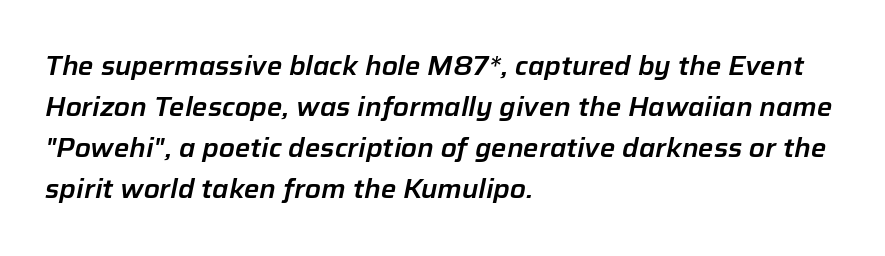
{"italic": "yes", "lean": "right", "slant_degrees": 12, "underline": "no", "align": "left", "line_spacing": "normal", "line_spacing_ratio": 1.58, "letter_spacing": "normal", "letter_spacing_em": 0.0, "glyph_px": 26}
